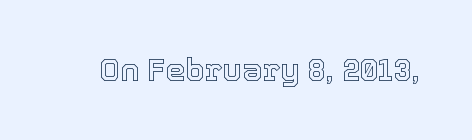
{"italic": "no", "width": "normal", "x_height": "medium", "monospaced": "no", "underline": "no", "letter_spacing": "normal", "letter_spacing_em": 0.0, "glyph_px": 32}
